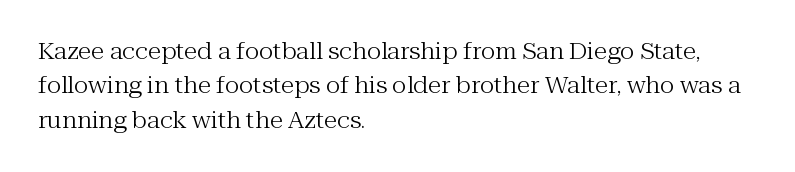
{"italic": "no", "bold": "no", "underline": "no", "align": "left", "line_spacing": "normal", "line_spacing_ratio": 1.56, "letter_spacing": "normal", "letter_spacing_em": 0.0, "glyph_px": 22}
